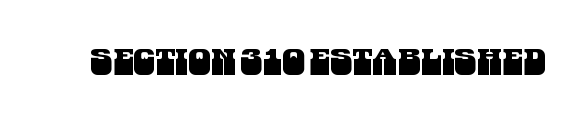
{"serif": "no", "width": "condensed", "stroke_contrast": "medium", "x_height": "large", "monospaced": "no", "underline": "no", "letter_spacing": "normal", "letter_spacing_em": 0.0, "glyph_px": 36}
